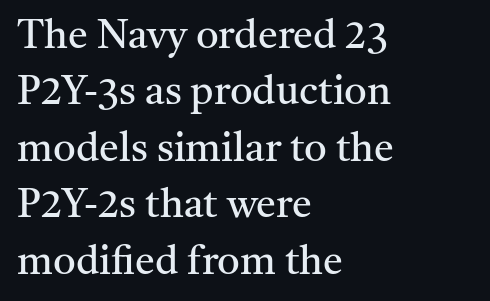
This rendering uses left alignment, leaving the right contour irregular. Rule under the text: the space is simply empty. Spacing between characters is what you'd get straight out of the box. Varying glyph widths throughout — classic text-font behaviour. Think standard paragraph weight, or any step lighter than that. Regarding leading, the lines here are spaced in the standard way.
